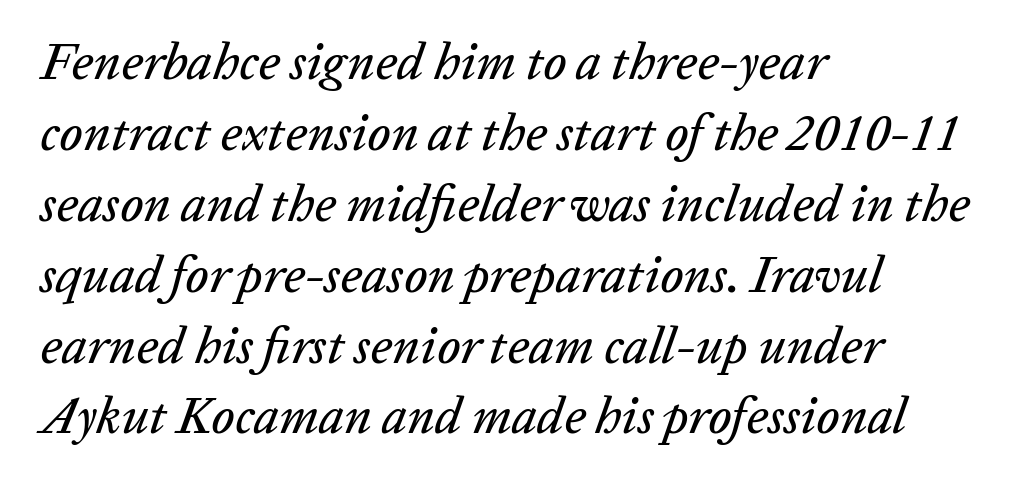
{"italic": "yes", "lean": "right", "slant_degrees": 20, "width": "normal", "stroke_contrast": "low", "x_height": "medium", "monospaced": "no", "underline": "no", "align": "left", "line_spacing": "normal", "line_spacing_ratio": 1.39, "letter_spacing": "normal", "letter_spacing_em": 0.0, "glyph_px": 51}
